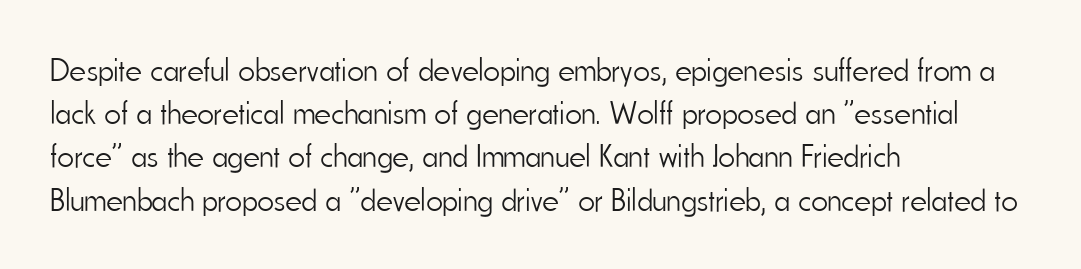
{"serif": "no", "italic": "no", "bold": "no", "weight": "light", "width": "condensed", "stroke_contrast": "low", "x_height": "small", "monospaced": "no", "underline": "no", "align": "left", "line_spacing": "normal", "line_spacing_ratio": 1.35, "letter_spacing": "normal", "letter_spacing_em": 0.0, "glyph_px": 32}
